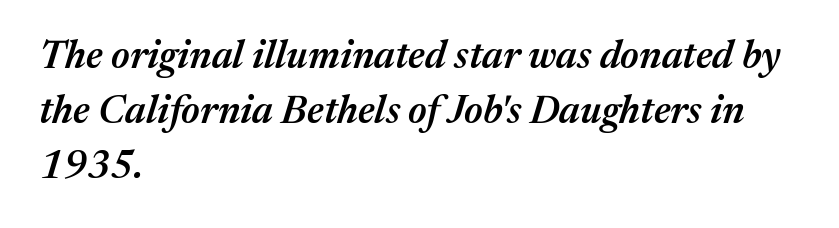
{"italic": "yes", "lean": "right", "slant_degrees": 17, "bold": "semi", "weight": "semibold", "width": "normal", "stroke_contrast": "medium", "x_height": "medium", "monospaced": "no", "underline": "no", "align": "left", "line_spacing": "normal", "line_spacing_ratio": 1.41, "letter_spacing": "normal", "letter_spacing_em": 0.0, "glyph_px": 39}
